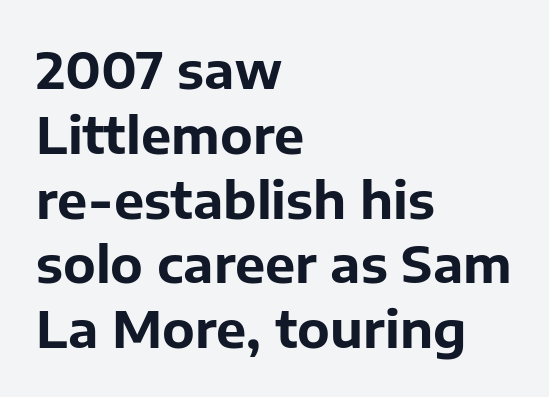
Spacing verdict: proportional, widths tailored to each character. Letters rest on an invisible, unmarked baseline. This sample is left-justified, so line endings fall wherever the words run out. Horizontal bands of white between lines are of average thickness. Unlike italic type, these characters show no tilt at all.
